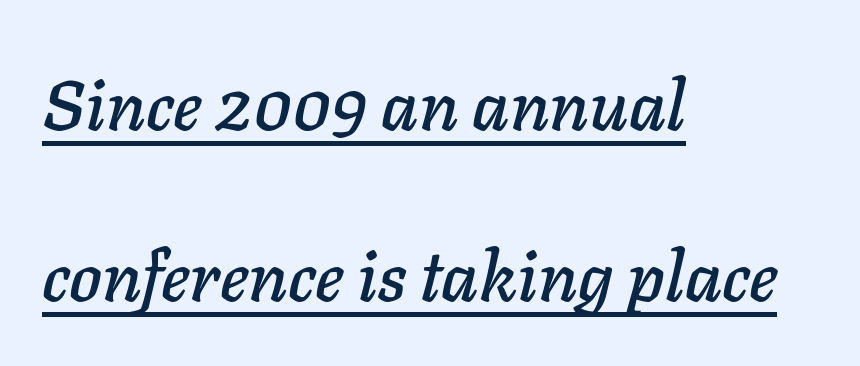
The image shows 70 px text type, italic (leaning right); set left-aligned, loose line spacing (2.45x), normal letter spacing, underlined; low stroke contrast and a medium x-height.
